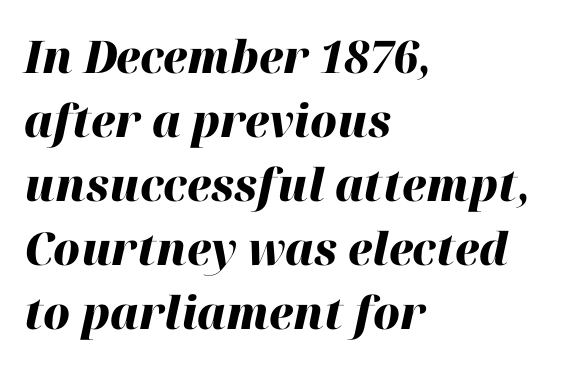
Does the leading feel generous? No, just average. The passage shown is typed in a proportional face where columns would drift. The baseline area is clear. The sample has been set heavy, in full bold. In terms of letterspacing, this is plain default setting. The passage is arranged the way most books set body copy — flush left.
